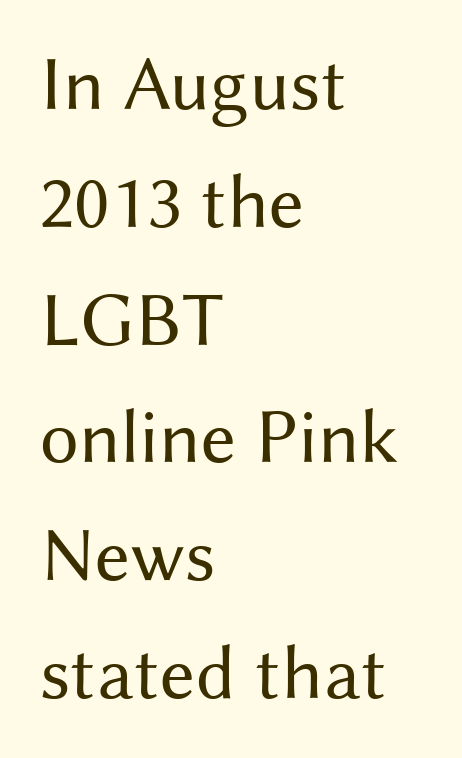
Leading: standard. The face used here is proportionally spaced, like ordinary book or web type. Horizontally, the lines are justified to the leading edge only. This is sans-serif lettering, the kind often seen on screens and signage.
